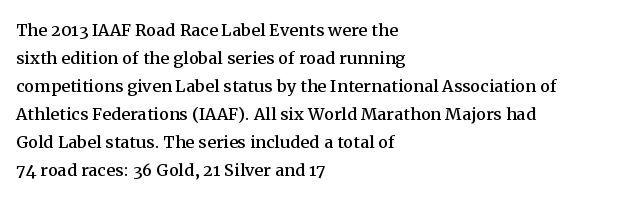
{"italic": "no", "underline": "no", "align": "left", "line_spacing": "normal", "line_spacing_ratio": 1.27, "letter_spacing": "normal", "letter_spacing_em": 0.0, "glyph_px": 22}
